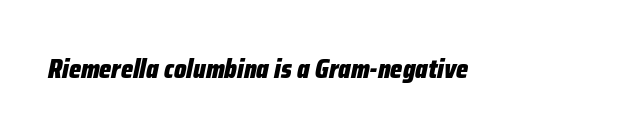
Q: Is the text bold? A: Yes.
Q: Is the text italic (slanted)? A: Yes, it leans right by about 12 degrees.
Q: Is the text underlined? A: No.
Q: Is the spacing between letters normal or unusually wide? A: Normal.
